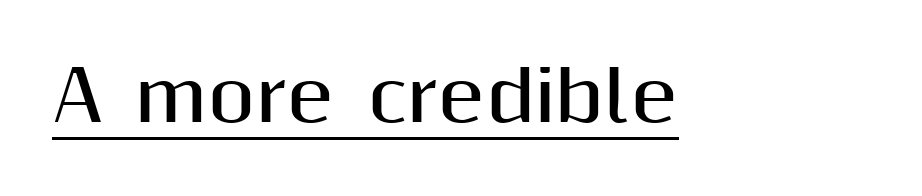
{"serif": "no", "italic": "no", "bold": "yes", "weight": "bold", "width": "normal", "stroke_contrast": "medium", "x_height": "medium", "monospaced": "no", "underline": "yes", "letter_spacing": "normal", "letter_spacing_em": 0.0, "glyph_px": 69}
